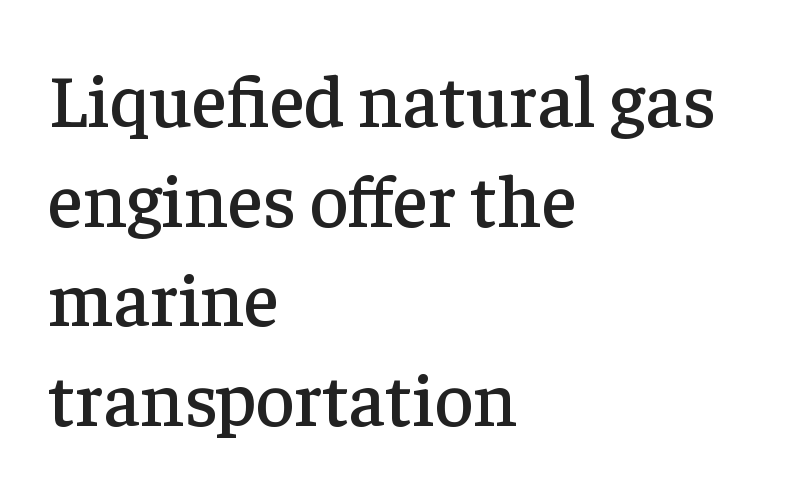
Is this a fixed-width face? No — the glyphs have proportional, varying widths. Quick note: not italic, upright. Horizontal alignment here is leftward, the default for most running prose. Vertically, the passage feels balanced, rows spaced as you'd expect.
